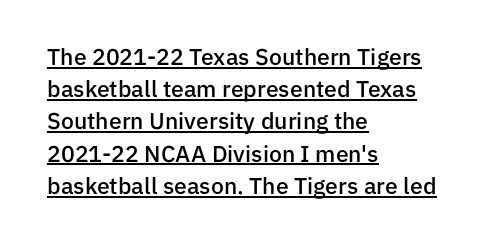
The rows are spaced the way most documents space them. Every word sits above its own underline. Horizontal alignment here is leftward, the default for most running prose. No extra tracking has been applied to these lines.
